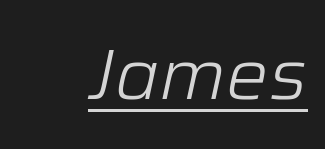
Beneath each row of characters lies a ruled line. Is this a fixed-width face? No — the glyphs have proportional, varying widths. No extra ink here — the face is not bold. Posture: slanted. This rendering leaves character spacing at its baseline value.
